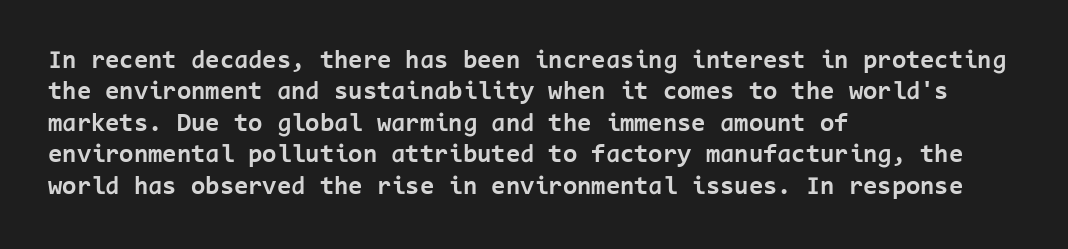
The image shows 26 px bold type, upright; set left-aligned, line spacing 1.21x, normal letter spacing, not underlined.
